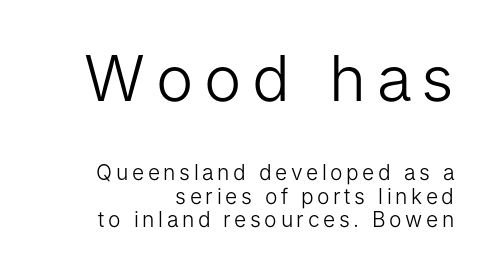
{"serif": "no", "italic": "no", "bold": "no", "weight": "light", "width": "normal", "stroke_contrast": "low", "x_height": "medium", "monospaced": "no", "underline": "no", "align": "right", "line_spacing": "tight", "line_spacing_ratio": 1.11, "larger_block": "first", "size_ratio": 3.0, "glyph_px": 63}
